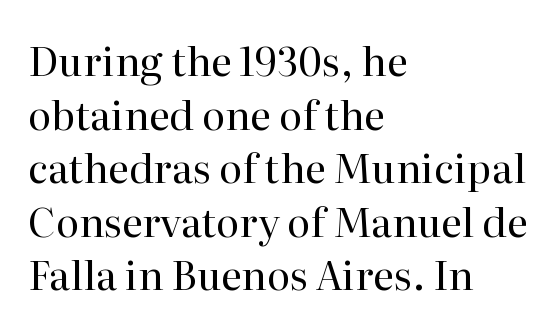
{"serif": "yes", "italic": "no", "bold": "no", "weight": "regular", "width": "normal", "stroke_contrast": "high", "x_height": "medium", "monospaced": "no", "underline": "no", "align": "left", "line_spacing": "normal", "line_spacing_ratio": 1.34, "letter_spacing": "normal", "letter_spacing_em": 0.0, "glyph_px": 40}
